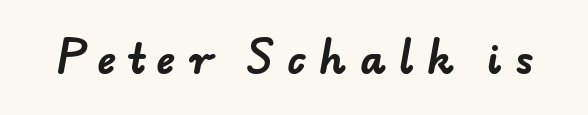
The image shows 40 px bold sans-serif type; set unusually wide letter spacing (+0.32 em), not underlined; low stroke contrast and a small x-height.
